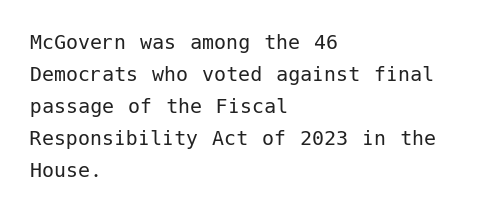
Q: Is the text bold? A: No.
Q: Is the text italic (slanted)? A: No, it is upright.
Q: Is the text underlined? A: No.
Q: How is the paragraph aligned? A: Left-aligned.
Q: Is the spacing between letters normal or unusually wide? A: Normal.
Q: Is the spacing between lines tight, normal or loose? A: Normal.
